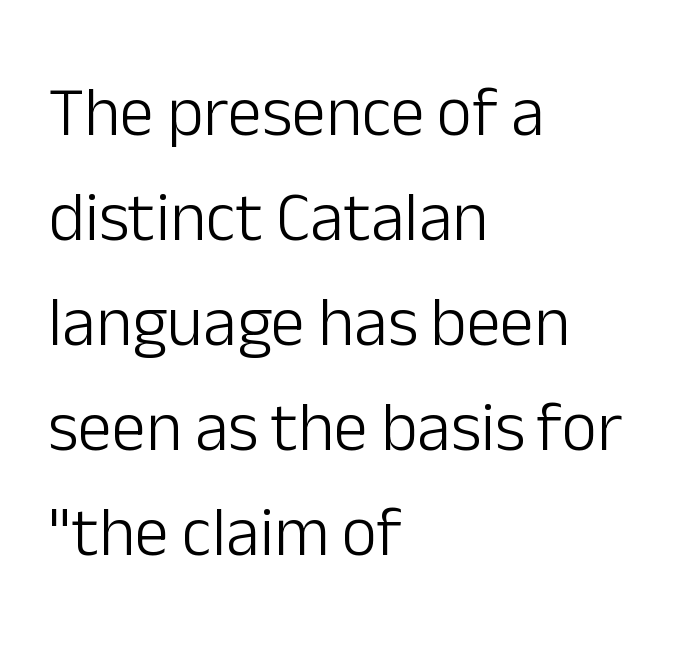
The image shows 69 px light sans-serif type, upright; set left-aligned, normal line spacing (1.52x), normal letter spacing, not underlined; low stroke contrast and a medium x-height.
